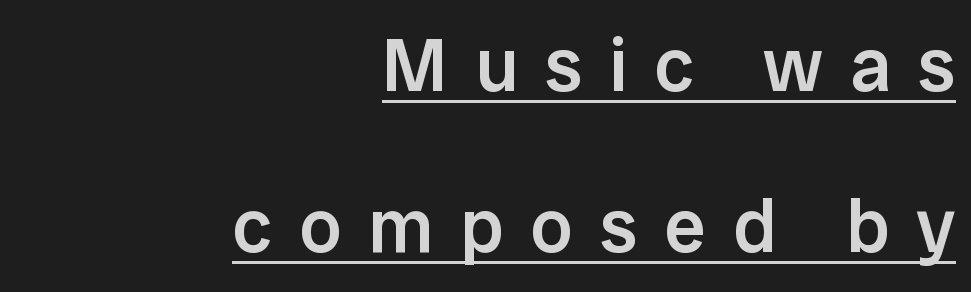
Check the space under the baseline: a stroke is drawn there. In terms of weight, the rendering is demibold, just under bold. The gaps between neighbouring characters are conspicuously large. Casual observation: everything's shoved over to the right. Summary of vertical rhythm: relaxed, with wide interline spacing. Tall strokes in this sample are plumb rather than angled.
